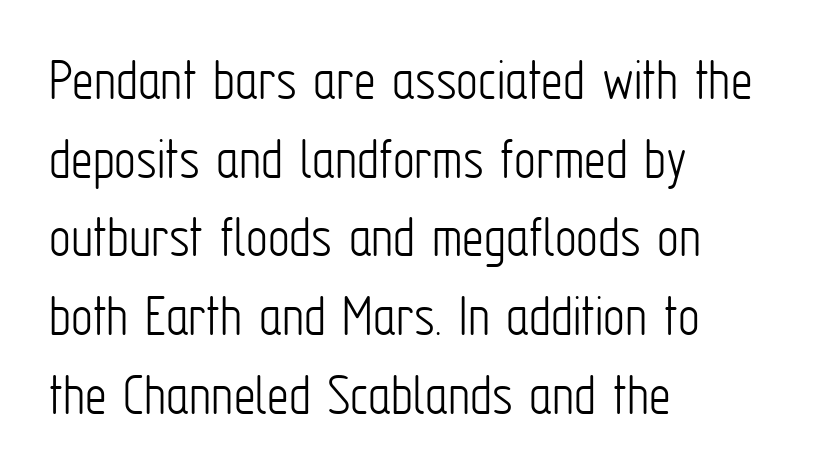
Q: Is the text bold? A: No.
Q: Is the text italic (slanted)? A: No, it is upright.
Q: Is the typeface a serif or a sans-serif typeface? A: Sans-serif.
Q: Is the text underlined? A: No.
Q: How is the paragraph aligned? A: Left-aligned.
Q: Is the spacing between letters normal or unusually wide? A: Normal.
Q: Is the spacing between lines tight, normal or loose? A: Normal.
Q: Width (condensed, normal, or wide)? A: Condensed.
Q: Stroke contrast? A: Low.
Q: x-height? A: Medium.
Q: Monospaced? A: No.
